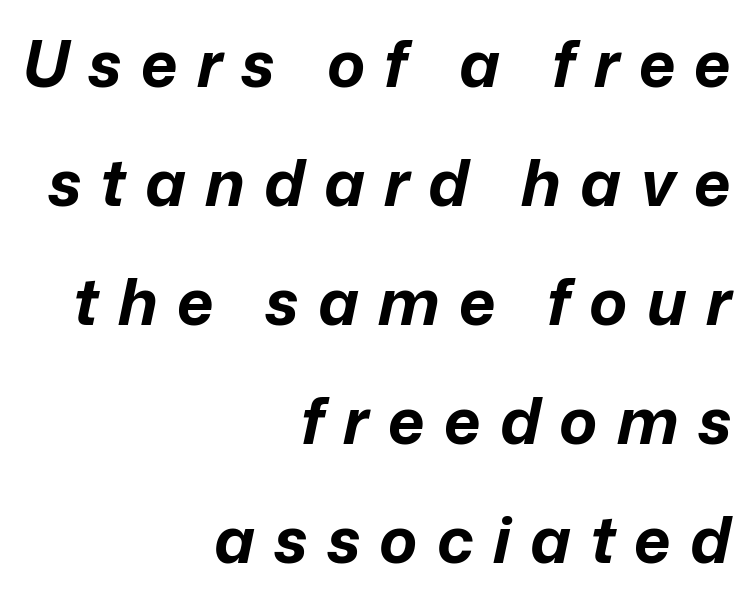
The image shows 64 px bold type, italic (leaning right); set right-aligned, line spacing 1.86x, unusually wide letter spacing (+0.3 em), not underlined; low stroke contrast and a medium x-height.
